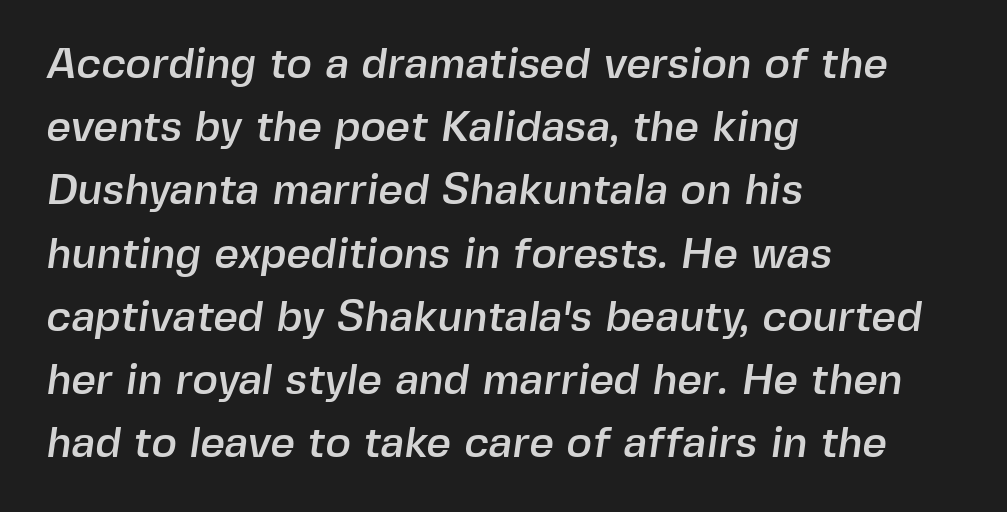
The image shows 43 px sans-serif type; set left-aligned, normal line spacing (1.47x), normal letter spacing, not underlined; a medium x-height.
